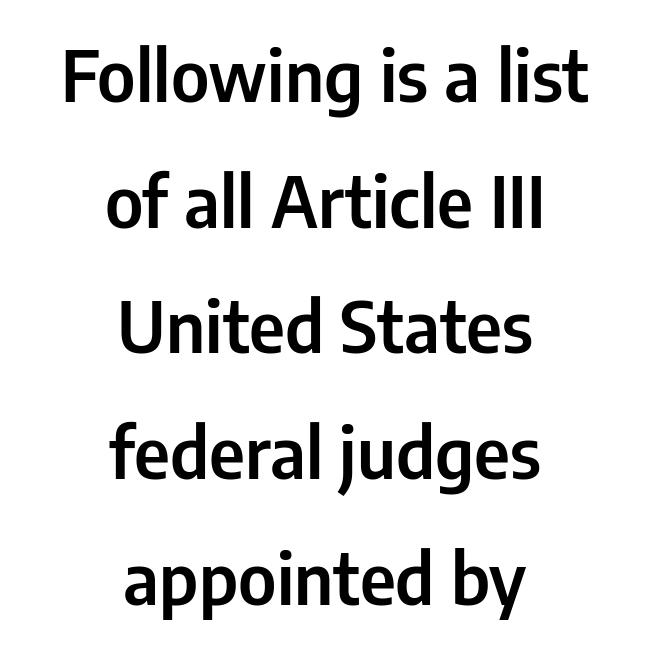
Q: Is the text italic (slanted)? A: No, it is upright.
Q: Is the typeface a serif or a sans-serif typeface? A: Sans-serif.
Q: Is the text underlined? A: No.
Q: How is the paragraph aligned? A: Centered.
Q: Is the spacing between letters normal or unusually wide? A: Normal.
Q: Width (condensed, normal, or wide)? A: Condensed.
Q: Stroke contrast? A: Low.
Q: x-height? A: Medium.
Q: Monospaced? A: No.
